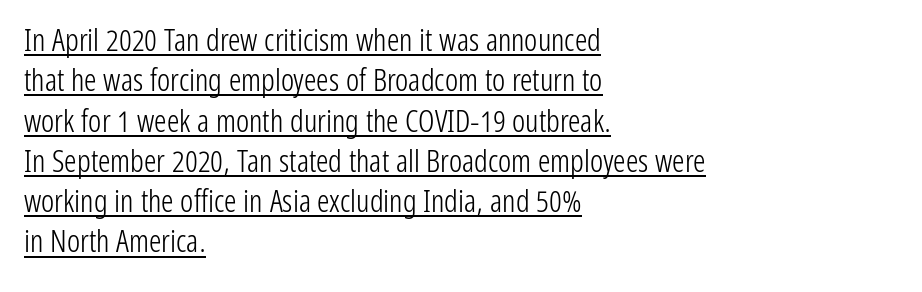
Left-aligned paragraph, ragged on the right. These lines are composed in type without serifs. The rendering uses a moderate line-height, typical for paragraphs. This sample has the flowing, uneven cadence of proportional lettering. Is the type heavy? It reads as light-to-regular instead. The face used here appears with an underline applied.
